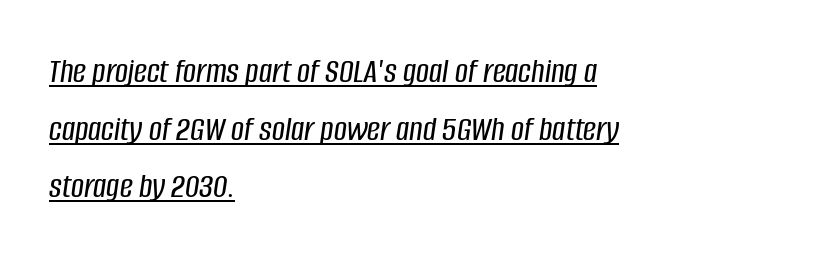
These lines were composed using italics. These lines are rendered in a variable-pitch font. Visually the block forms a straight wall on the left and a jagged coastline on the right. Compared with undecorated copy, this sample adds a rule below the words.
